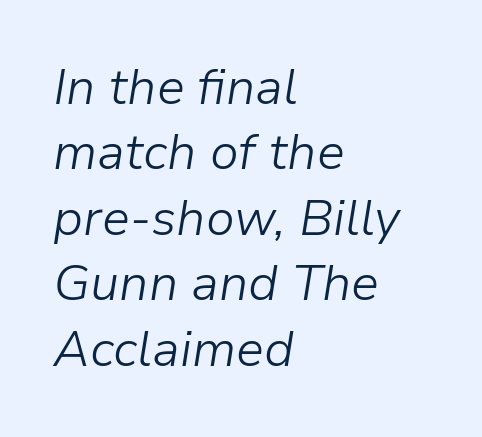
{"italic": "yes", "lean": "right", "slant_degrees": 9, "bold": "no", "weight": "light", "width": "normal", "stroke_contrast": "low", "x_height": "medium", "monospaced": "no", "underline": "no", "align": "left", "line_spacing": "normal", "line_spacing_ratio": 1.31, "letter_spacing": "normal", "letter_spacing_em": 0.0, "glyph_px": 50}
